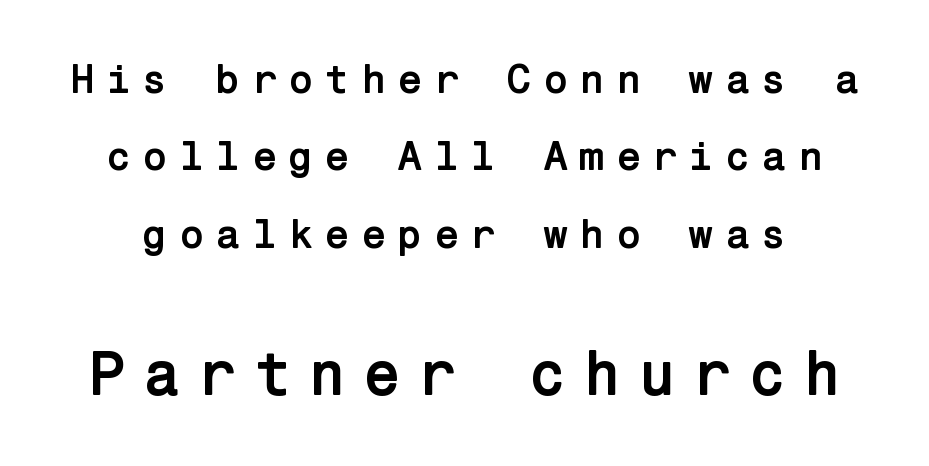
{"serif": "no", "italic": "no", "bold": "yes", "weight": "semibold", "width": "normal", "stroke_contrast": "low", "x_height": "medium", "underline": "no", "line_spacing_ratio": 1.89, "letter_spacing": "wide", "letter_spacing_em": 0.27, "larger_block": "second", "size_ratio": 1.51, "glyph_px": 62}
